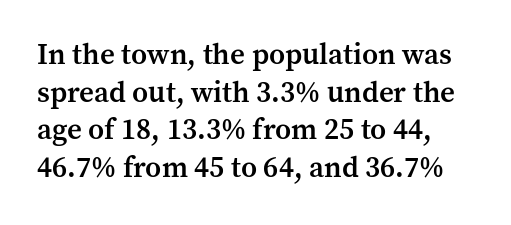
The image shows 29 px semibold serif type, upright; set normal line spacing (1.3x), normal letter spacing, not underlined; medium stroke contrast and a medium x-height.
